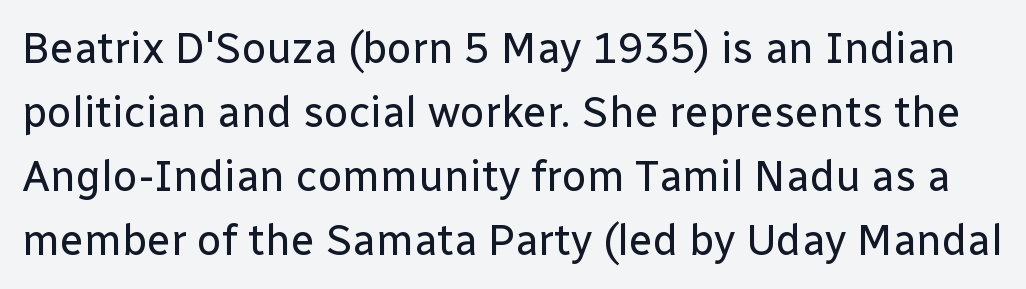
{"serif": "no", "italic": "no", "bold": "no", "weight": "regular", "width": "normal", "stroke_contrast": "low", "x_height": "medium", "monospaced": "no", "underline": "no", "line_spacing": "normal", "line_spacing_ratio": 1.49, "letter_spacing": "normal", "letter_spacing_em": 0.0, "glyph_px": 43}
